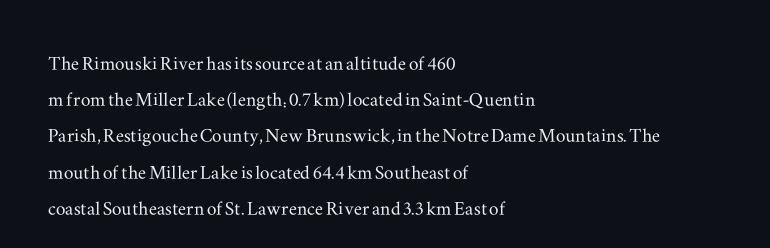
Leading: standard. Ascenders rise straight up at ninety degrees. Nobody drew a line under any word here. Here the glyphs are tracked normally, forming tight word shapes. All the whitespace from short lines collects on the right.
